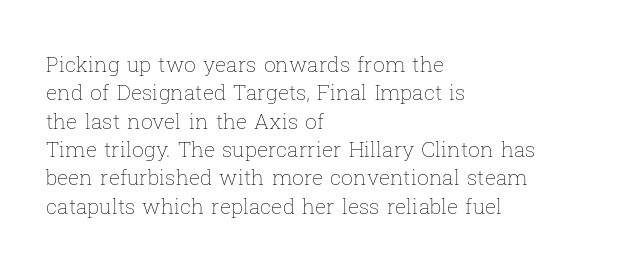
Q: Is the text bold? A: No.
Q: Is the text italic (slanted)? A: No, it is upright.
Q: Is the text underlined? A: No.
Q: How is the paragraph aligned? A: Left-aligned.
Q: Is the spacing between letters normal or unusually wide? A: Normal.
Q: Is the spacing between lines tight, normal or loose? A: Normal.
